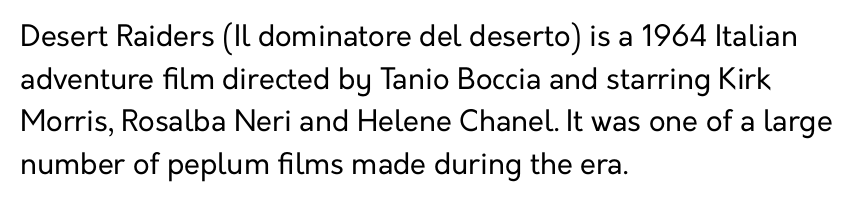
{"serif": "no", "italic": "no", "bold": "no", "weight": "regular", "width": "normal", "stroke_contrast": "low", "x_height": "medium", "monospaced": "no", "underline": "no", "align": "left", "line_spacing": "normal", "line_spacing_ratio": 1.47, "letter_spacing": "normal", "letter_spacing_em": 0.0, "glyph_px": 29}
